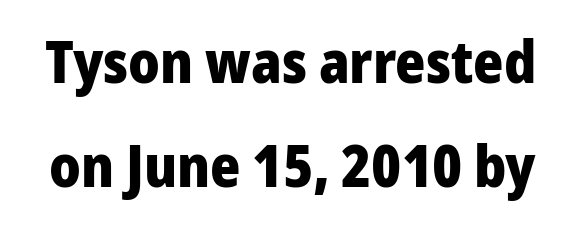
Q: Is the text bold? A: Yes.
Q: Is the text italic (slanted)? A: No, it is upright.
Q: Is the typeface a serif or a sans-serif typeface? A: Sans-serif.
Q: Is the text underlined? A: No.
Q: Is the spacing between letters normal or unusually wide? A: Normal.
Q: Width (condensed, normal, or wide)? A: Normal.
Q: Stroke contrast? A: Low.
Q: x-height? A: Medium.
Q: Monospaced? A: No.
